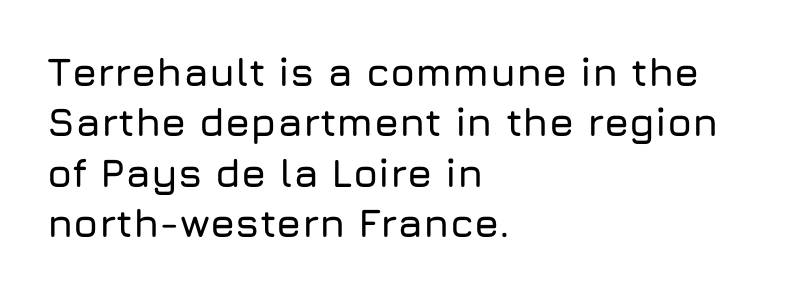
{"serif": "no", "italic": "no", "width": "normal", "stroke_contrast": "low", "x_height": "medium", "monospaced": "no", "underline": "no", "align": "left", "line_spacing": "normal", "line_spacing_ratio": 1.26, "letter_spacing": "normal", "letter_spacing_em": 0.0, "glyph_px": 40}
